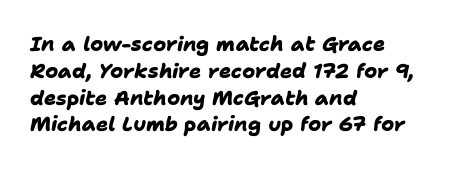
The string is rendered with underlining switched off. The passage is arranged the way most books set body copy — flush left. The passage shown stacks its lines at a standard gap. What stands out about the letter spacing? Nothing — it is the standard amount.
